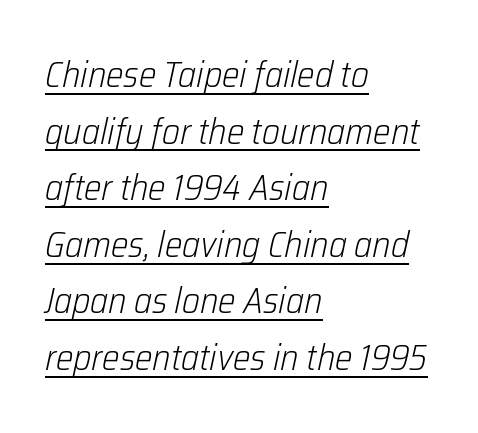
Q: Is the text bold? A: No.
Q: Is the text italic (slanted)? A: Yes, it leans right by about 12 degrees.
Q: Is the text underlined? A: Yes.
Q: How is the paragraph aligned? A: Left-aligned.
Q: Is the spacing between letters normal or unusually wide? A: Normal.
Q: Is the spacing between lines tight, normal or loose? A: Normal.
Q: Width (condensed, normal, or wide)? A: Condensed.
Q: Stroke contrast? A: Low.
Q: x-height? A: Medium.
Q: Monospaced? A: No.
